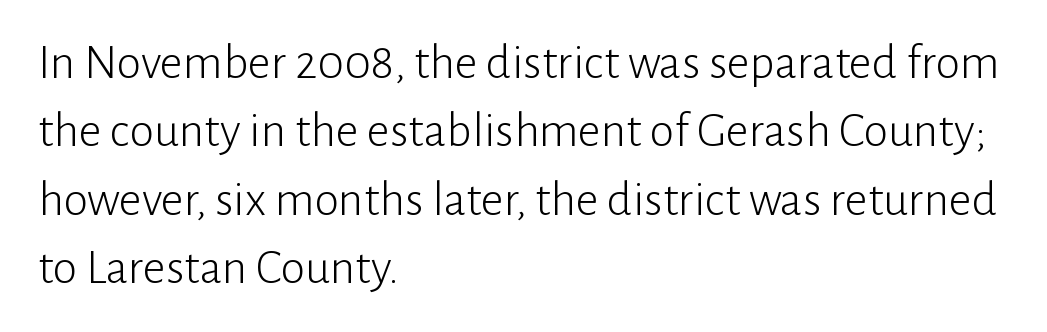
This rendering leaves character spacing at its baseline value. Bare-footed words on every line. Italic? Not at all — the glyphs are vertical. The typesetting does not lean heavy: it is not bold.
